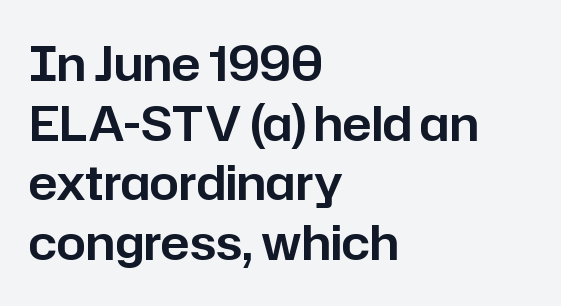
Nope, no serifs anywhere on these letters. If you measured baseline to baseline, you'd find a middling distance. Caption: multi-line text, flush left, ragged right. No italicization has been applied; the sample stays upright. The space directly below the letters is spotless.
